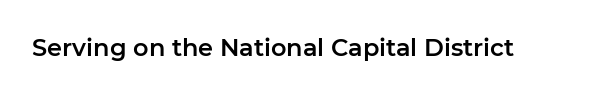
{"italic": "no", "underline": "no", "letter_spacing": "normal", "letter_spacing_em": 0.0, "glyph_px": 24}
